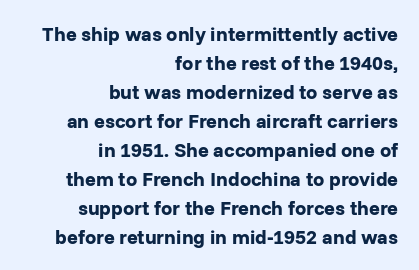
{"italic": "no", "bold": "yes", "underline": "no", "align": "right", "line_spacing": "normal", "line_spacing_ratio": 1.45, "letter_spacing": "normal", "letter_spacing_em": 0.0, "glyph_px": 20}
